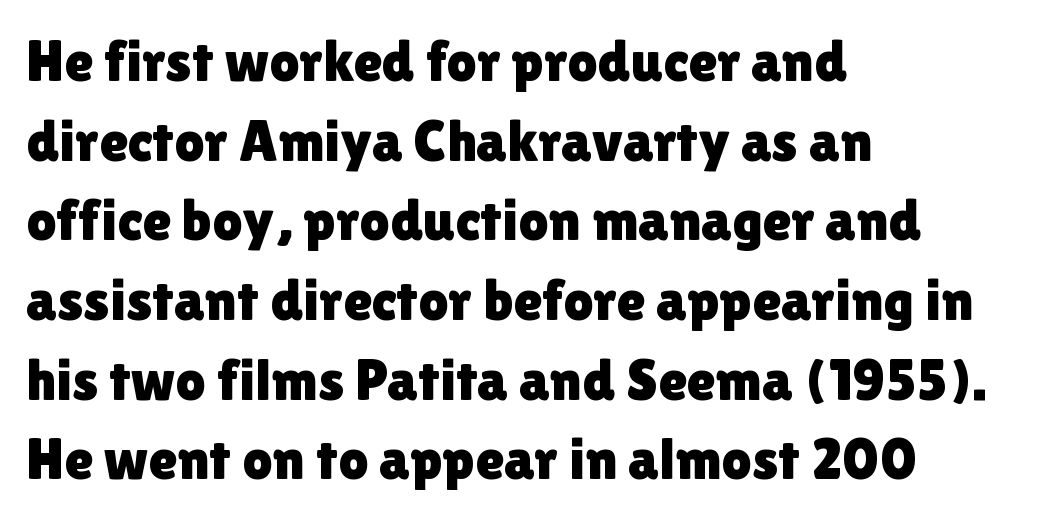
All the whitespace from short lines collects on the right. Inter-character spacing is left at the font's built-in metrics. Each letter keeps its own natural width here, so spacing adapts to shape. Nobody drew a line under any word here.
